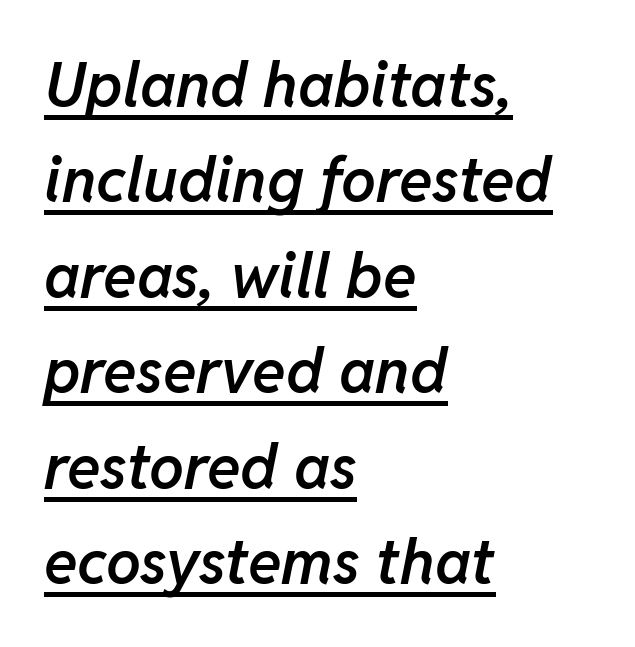
The image shows 62 px semibold type, italic (leaning right); set left-aligned, normal line spacing (1.54x), normal letter spacing, underlined; low stroke contrast and a medium x-height.
